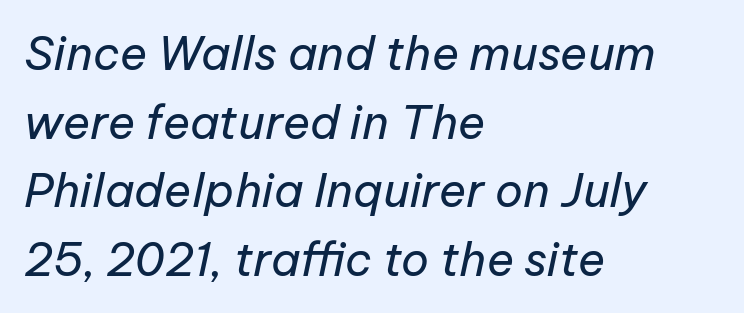
{"italic": "yes", "lean": "right", "slant_degrees": 12, "bold": "no", "weight": "regular", "width": "normal", "stroke_contrast": "low", "x_height": "medium", "monospaced": "no", "underline": "no", "align": "left", "line_spacing": "normal", "line_spacing_ratio": 1.49, "letter_spacing": "normal", "letter_spacing_em": 0.0, "glyph_px": 46}
